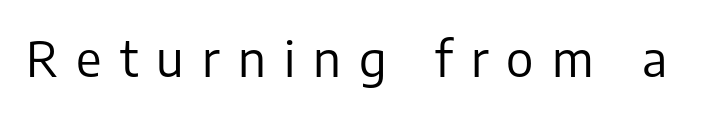
Q: Is the text bold? A: No.
Q: Is the text italic (slanted)? A: No, it is upright.
Q: Is the typeface a serif or a sans-serif typeface? A: Sans-serif.
Q: Is the text underlined? A: No.
Q: Is the spacing between letters normal or unusually wide? A: Unusually wide.
Q: Width (condensed, normal, or wide)? A: Normal.
Q: Stroke contrast? A: Low.
Q: x-height? A: Medium.
Q: Monospaced? A: No.
